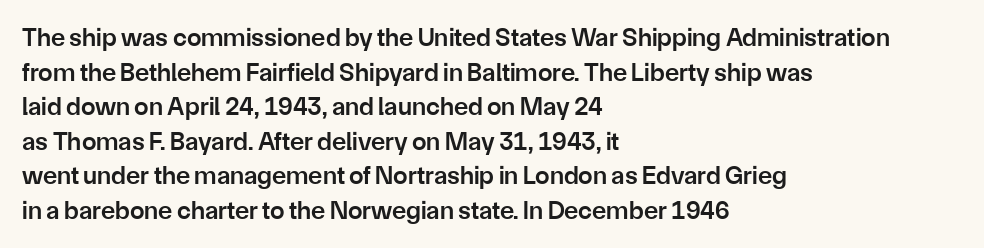
{"italic": "no", "bold": "semi", "underline": "no", "align": "left", "line_spacing": "normal", "line_spacing_ratio": 1.33, "letter_spacing": "normal", "letter_spacing_em": 0.0, "glyph_px": 26}
